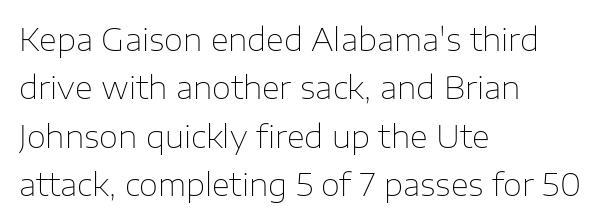
The image shows 31 px thin sans-serif type, upright; set left-aligned, normal line spacing (1.56x), normal letter spacing, not underlined; low stroke contrast and a medium x-height.
